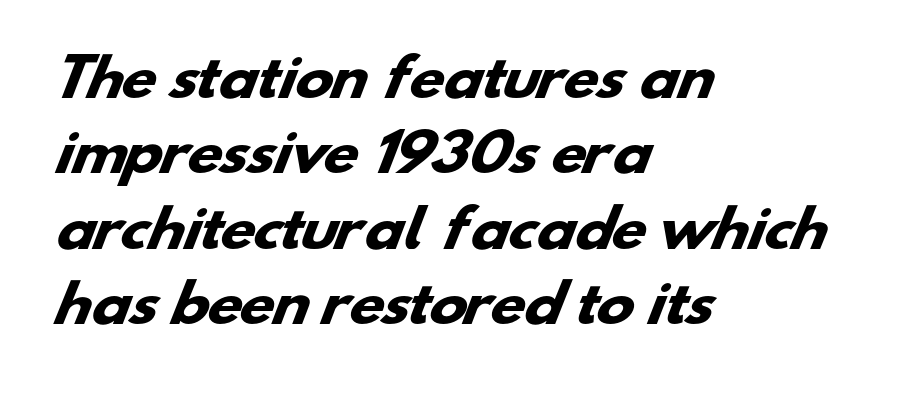
{"serif": "no", "bold": "yes", "weight": "heavy", "width": "wide", "stroke_contrast": "low", "x_height": "small", "monospaced": "no", "underline": "no", "align": "left", "line_spacing": "normal", "line_spacing_ratio": 1.48, "letter_spacing": "normal", "letter_spacing_em": 0.0, "glyph_px": 51}
